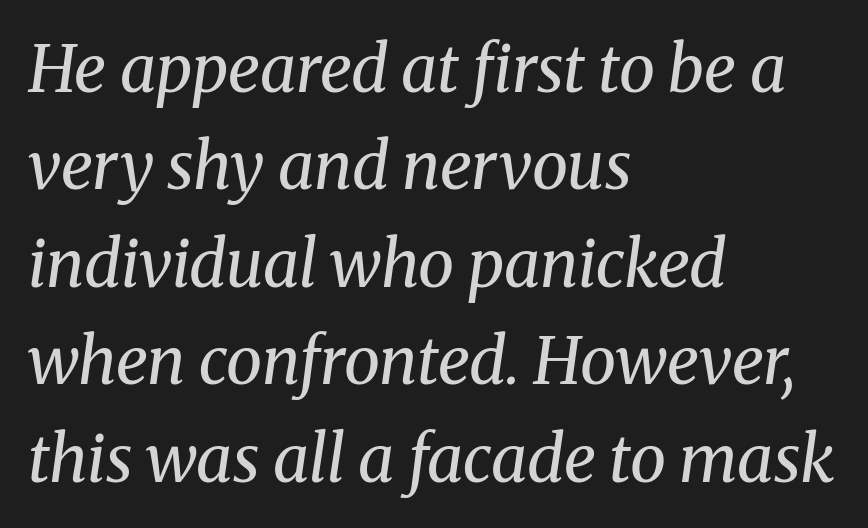
These lines are rendered in a variable-pitch font. Interline gaps are of average width in this sample. Stroke thickness stays within the range of a standard reading face or lighter. Underline: absent. Every row of glyphs begins at an identical x-position on the left.
